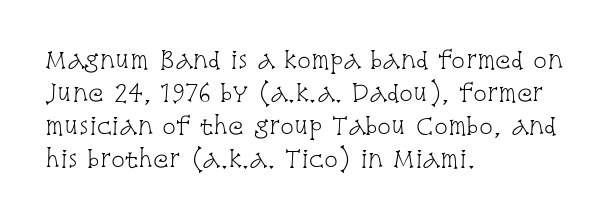
Q: Is the text bold? A: No.
Q: Is the text italic (slanted)? A: No, it is upright.
Q: Is the text underlined? A: No.
Q: How is the paragraph aligned? A: Left-aligned.
Q: Is the spacing between letters normal or unusually wide? A: Normal.
Q: Is the spacing between lines tight, normal or loose? A: Normal.
